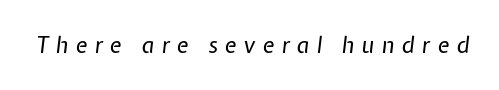
Q: Is the text bold? A: No.
Q: Is the text italic (slanted)? A: Yes, it leans right by about 7 degrees.
Q: Is the text underlined? A: No.
Q: Is the spacing between letters normal or unusually wide? A: Unusually wide.
